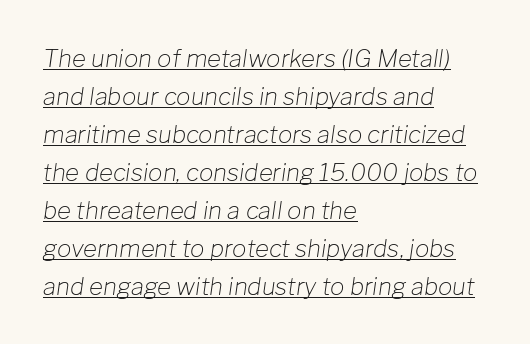
The image shows 24 px text type, italic (leaning right); set left-aligned, normal line spacing (1.58x), normal letter spacing, underlined.
